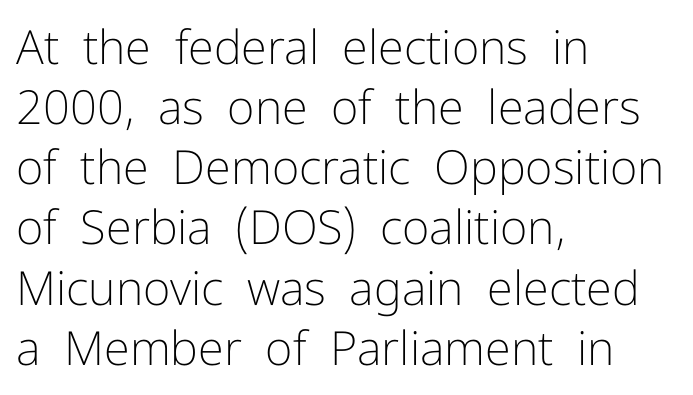
{"serif": "no", "italic": "no", "bold": "no", "weight": "light", "width": "normal", "stroke_contrast": "low", "x_height": "medium", "monospaced": "no", "underline": "no", "align": "left", "line_spacing": "normal", "line_spacing_ratio": 1.28, "letter_spacing": "normal", "letter_spacing_em": 0.0, "glyph_px": 47}
